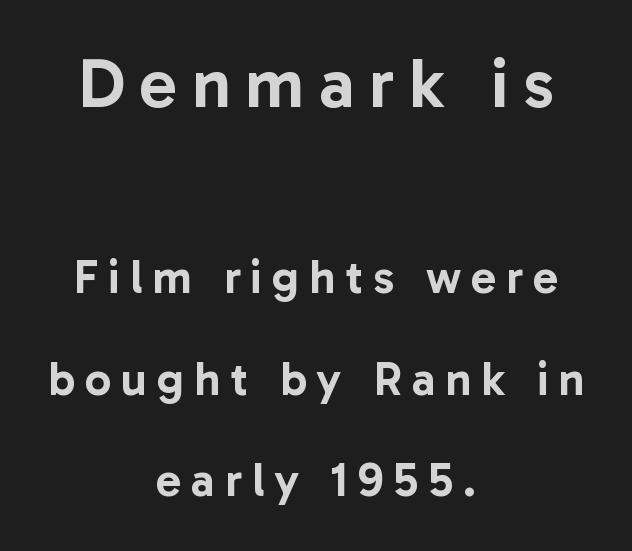
The image shows 70 px sans-serif type, upright; set centered, loose line spacing (2.16x), unusually wide letter spacing (+0.21 em), not underlined; the first (top) block is 1.49x larger; low stroke contrast and a medium x-height.
